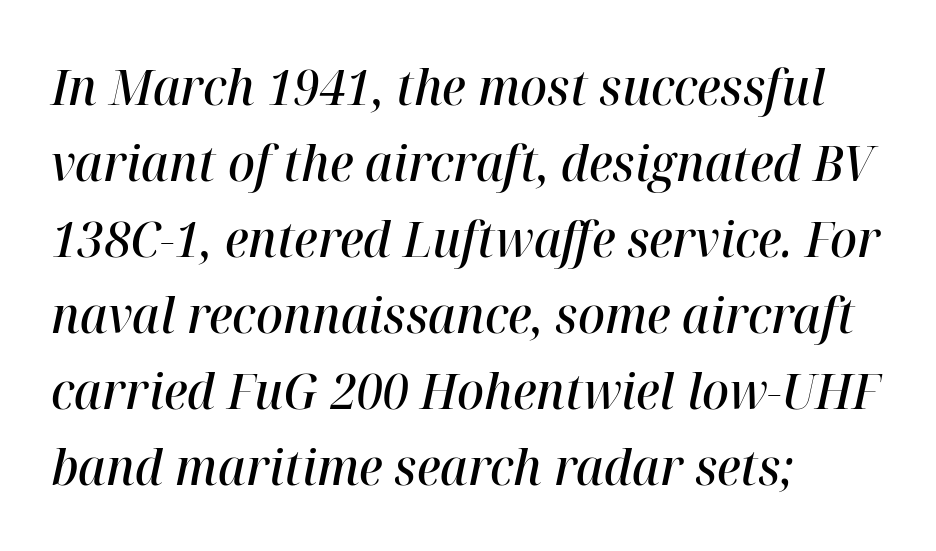
Q: Is the text bold? A: Semi-bold.
Q: Is the text italic (slanted)? A: Yes, it leans right by about 12 degrees.
Q: Is the text underlined? A: No.
Q: How is the paragraph aligned? A: Left-aligned.
Q: Is the spacing between letters normal or unusually wide? A: Normal.
Q: Is the spacing between lines tight, normal or loose? A: Normal.
Q: Width (condensed, normal, or wide)? A: Normal.
Q: Stroke contrast? A: High.
Q: x-height? A: Medium.
Q: Monospaced? A: No.
